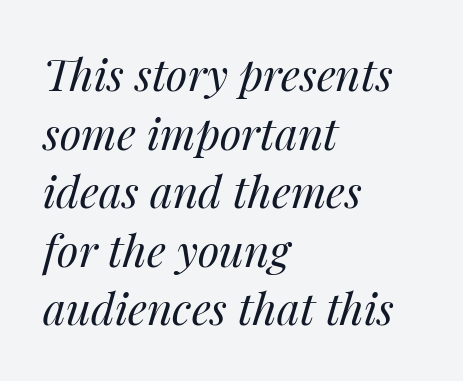
{"italic": "yes", "lean": "right", "slant_degrees": 14, "bold": "no", "weight": "regular", "width": "normal", "stroke_contrast": "medium", "x_height": "medium", "monospaced": "no", "underline": "no", "align": "left", "line_spacing": "normal", "line_spacing_ratio": 1.33, "letter_spacing": "normal", "letter_spacing_em": 0.0, "glyph_px": 44}
